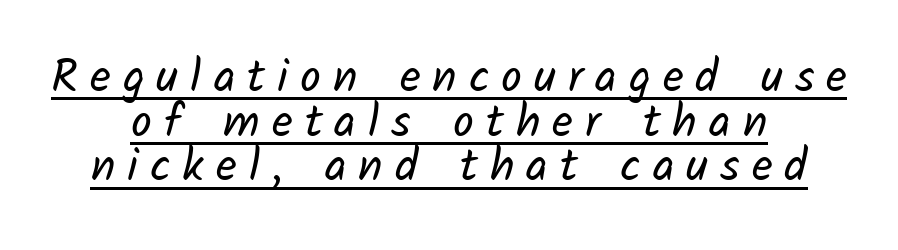
Q: Is the text bold? A: No.
Q: Is the typeface a serif or a sans-serif typeface? A: Sans-serif.
Q: Is the text underlined? A: Yes.
Q: How is the paragraph aligned? A: Centered.
Q: Is the spacing between letters normal or unusually wide? A: Unusually wide.
Q: Is the spacing between lines tight, normal or loose? A: Tight.
Q: Width (condensed, normal, or wide)? A: Normal.
Q: Stroke contrast? A: Low.
Q: x-height? A: Medium.
Q: Monospaced? A: No.
